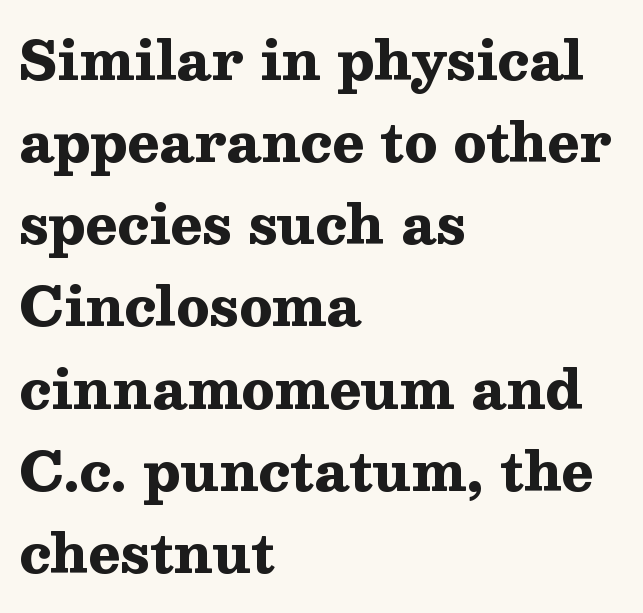
The image shows 53 px heavy, wide serif type, upright; set left-aligned, normal line spacing (1.55x), normal letter spacing, not underlined; medium stroke contrast and a medium x-height.
